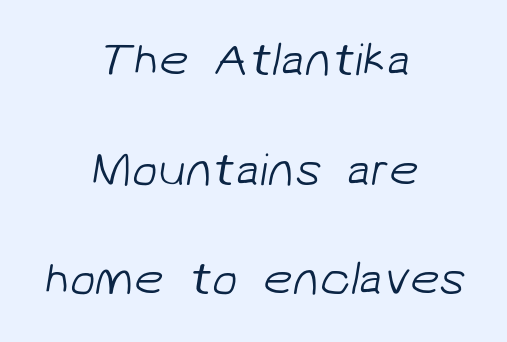
{"serif": "no", "bold": "no", "weight": "light", "width": "normal", "stroke_contrast": "low", "x_height": "medium", "monospaced": "no", "underline": "no", "align": "center", "line_spacing": "loose", "line_spacing_ratio": 2.33, "letter_spacing": "normal", "letter_spacing_em": 0.0, "glyph_px": 47}
